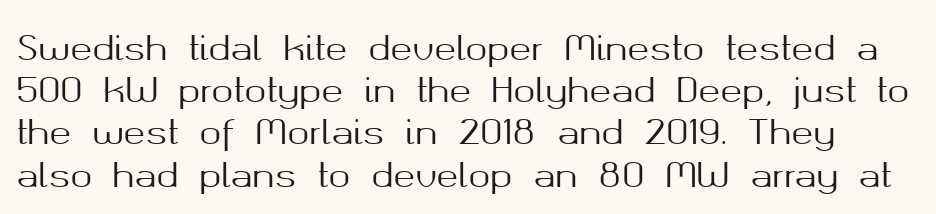
Ascenders rise straight up at ninety degrees. Nope, no serifs anywhere on these letters. The lines sit at an ordinary, default distance from one another. Beneath every word, the page is bare.
